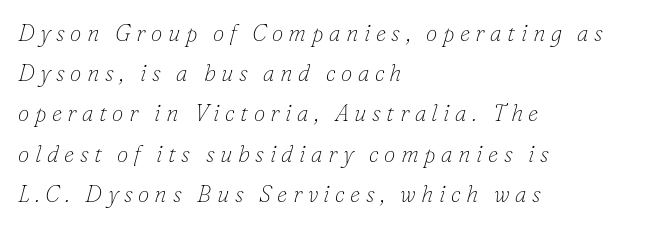
Q: Is the text bold? A: No.
Q: Is the text italic (slanted)? A: Yes, it leans right by about 16 degrees.
Q: Is the text underlined? A: No.
Q: How is the paragraph aligned? A: Left-aligned.
Q: Is the spacing between letters normal or unusually wide? A: Unusually wide.
